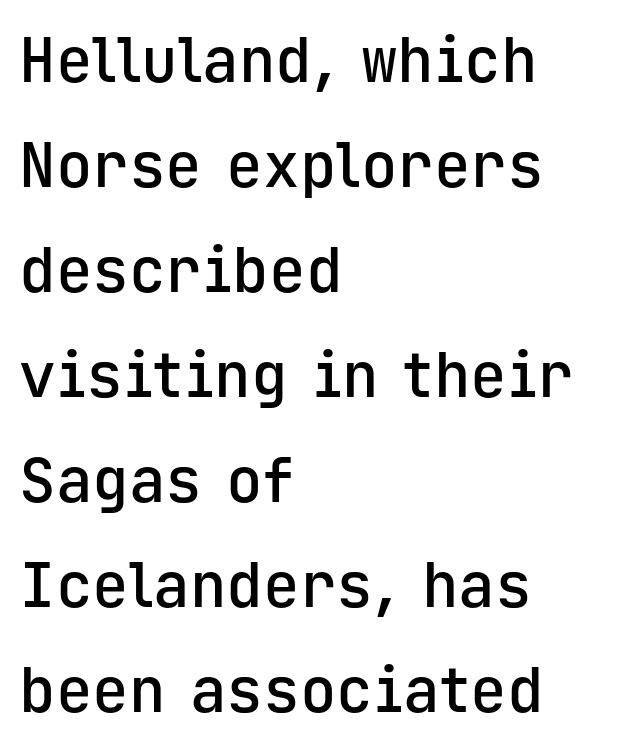
The ragged edge is on the right, which tells us the setting is flush left. These lines are rendered in a fixed-pitch font. These words are printed semibold, heavier than regular yet not bold. The space beneath each line is pristine and unruled. Words appear dense and cohesive because spacing is normal.
